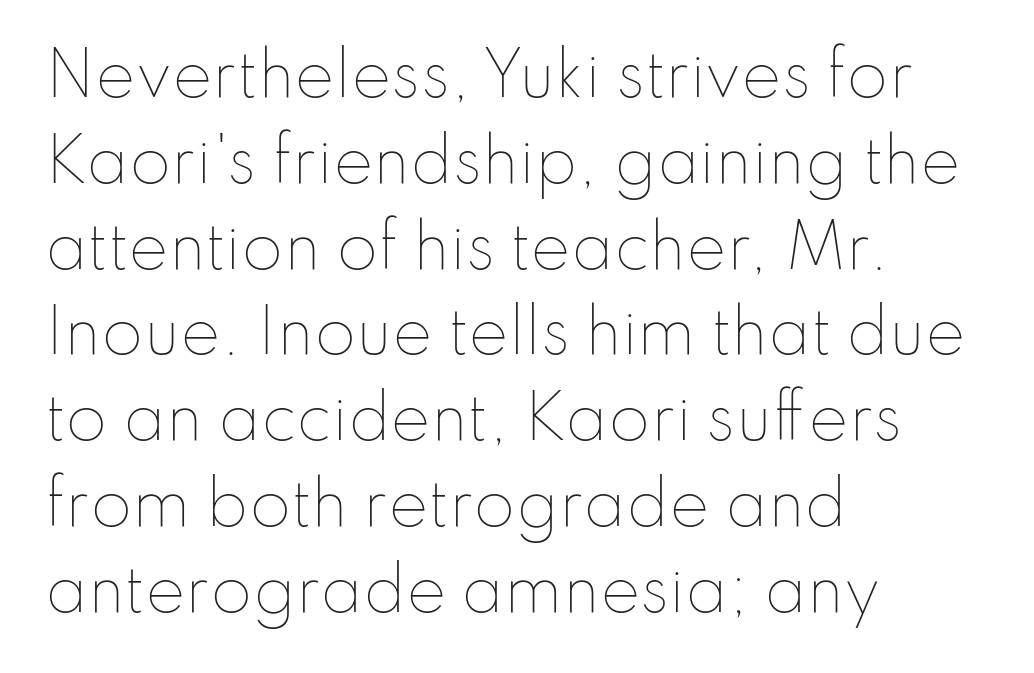
{"italic": "no", "bold": "no", "weight": "thin", "width": "normal", "stroke_contrast": "low", "x_height": "small", "monospaced": "no", "underline": "no", "align": "left", "line_spacing": "normal", "line_spacing_ratio": 1.43, "letter_spacing": "normal", "letter_spacing_em": 0.0, "glyph_px": 60}
